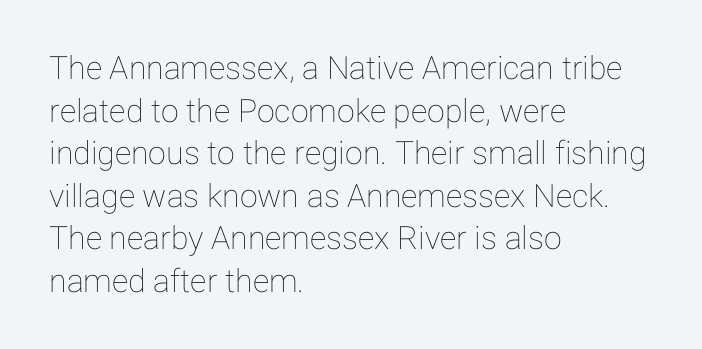
Q: Is the text italic (slanted)? A: No, it is upright.
Q: Is the text underlined? A: No.
Q: How is the paragraph aligned? A: Left-aligned.
Q: Is the spacing between letters normal or unusually wide? A: Normal.
Q: Is the spacing between lines tight, normal or loose? A: Normal.
Q: Width (condensed, normal, or wide)? A: Normal.
Q: Stroke contrast? A: Low.
Q: x-height? A: Medium.
Q: Monospaced? A: No.
